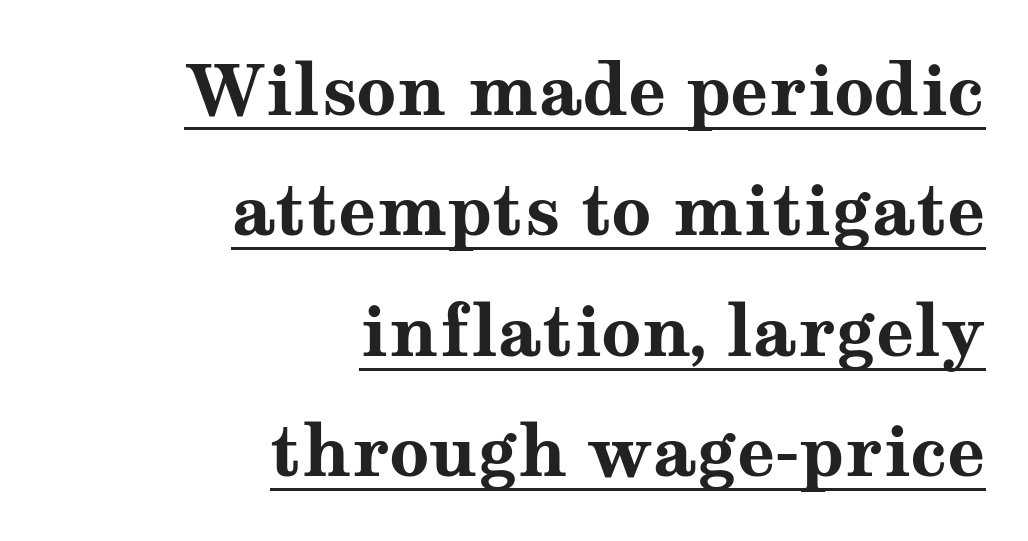
The image shows 70 px bold, wide serif type, upright; set right-aligned, line spacing 1.72x, normal letter spacing, underlined; medium stroke contrast and a medium x-height.
